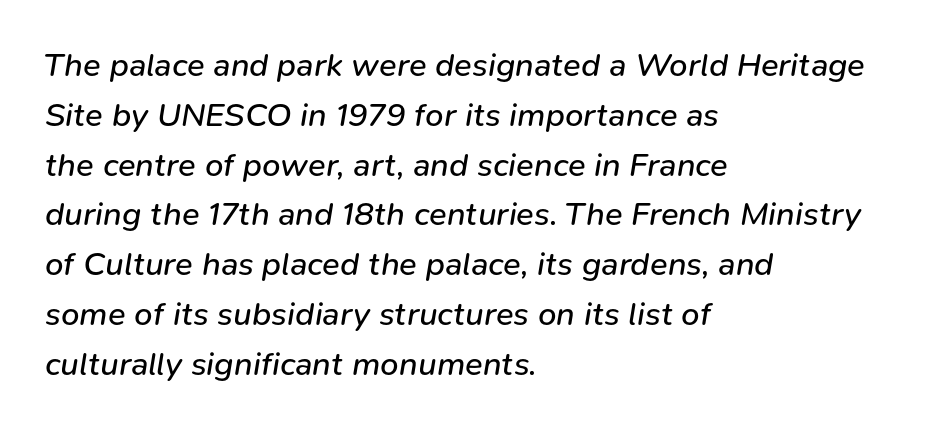
Q: Is the text bold? A: No.
Q: Is the text italic (slanted)? A: Yes, it leans right by about 9 degrees.
Q: Is the text underlined? A: No.
Q: How is the paragraph aligned? A: Left-aligned.
Q: Is the spacing between letters normal or unusually wide? A: Normal.
Q: Is the spacing between lines tight, normal or loose? A: Normal.
Q: Width (condensed, normal, or wide)? A: Normal.
Q: Stroke contrast? A: Low.
Q: x-height? A: Medium.
Q: Monospaced? A: No.
